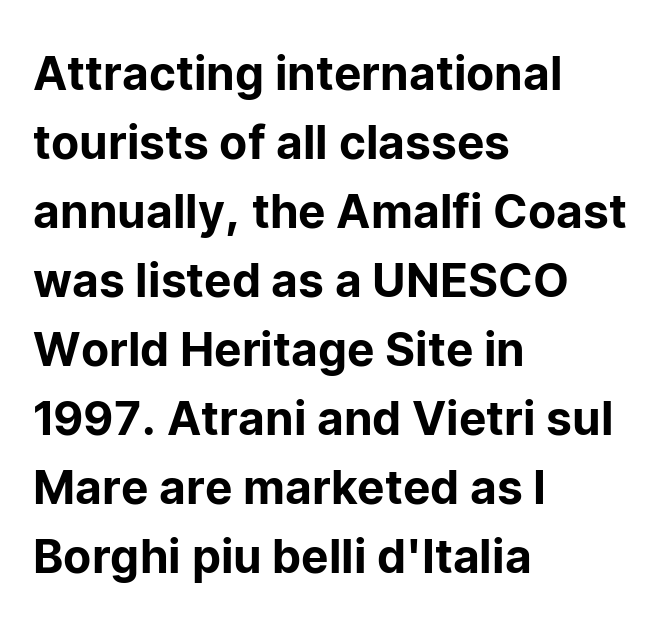
Q: Is the text italic (slanted)? A: No, it is upright.
Q: Is the typeface a serif or a sans-serif typeface? A: Sans-serif.
Q: Is the text underlined? A: No.
Q: How is the paragraph aligned? A: Left-aligned.
Q: Is the spacing between letters normal or unusually wide? A: Normal.
Q: Is the spacing between lines tight, normal or loose? A: Normal.
Q: Width (condensed, normal, or wide)? A: Normal.
Q: Stroke contrast? A: Low.
Q: x-height? A: Medium.
Q: Monospaced? A: No.
